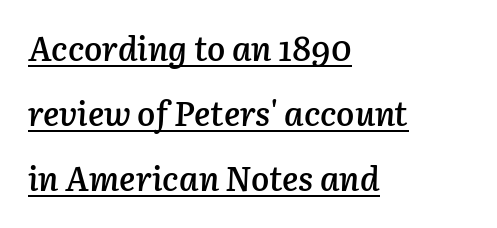
{"italic": "yes", "lean": "right", "slant_degrees": 3, "bold": "semi", "weight": "semibold", "width": "normal", "stroke_contrast": "low", "x_height": "medium", "monospaced": "no", "underline": "yes", "align": "left", "line_spacing": "loose", "line_spacing_ratio": 1.91, "letter_spacing": "normal", "letter_spacing_em": 0.0, "glyph_px": 34}
